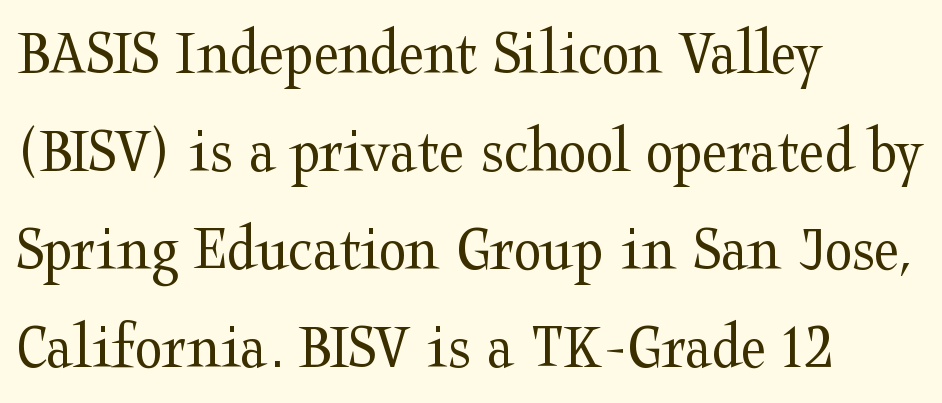
Q: Is the text bold? A: No.
Q: Is the text italic (slanted)? A: No, it is upright.
Q: Is the typeface a serif or a sans-serif typeface? A: Serif.
Q: Is the text underlined? A: No.
Q: How is the paragraph aligned? A: Left-aligned.
Q: Is the spacing between letters normal or unusually wide? A: Normal.
Q: Is the spacing between lines tight, normal or loose? A: Normal.
Q: Width (condensed, normal, or wide)? A: Wide.
Q: Stroke contrast? A: Medium.
Q: x-height? A: Medium.
Q: Monospaced? A: No.
